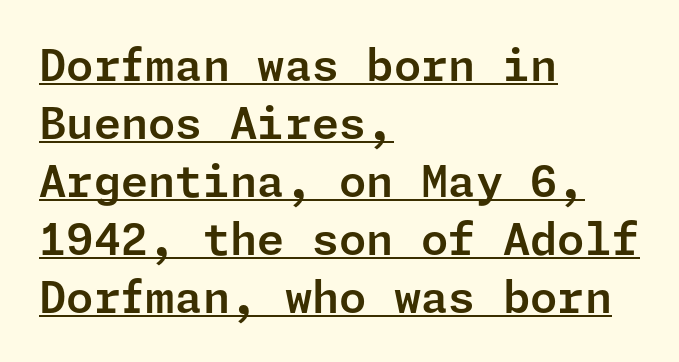
Summary of vertical rhythm: regular, with standard interline spacing. Tall strokes in this sample are plumb rather than angled. Regarding serifs, this sample does without them. These lines are set flush left with a ragged right edge. The face used here is rendered with its standard letterfit. This sample carries an underscore along the baseline area.
